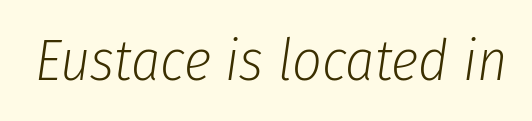
Words float on clear page, feet unadorned. Would a proofreader flag this as italicized? Yes. Here the designer chose a conventional face with non-uniform glyph widths. Stems and bowls with no extra thickness — not bold. The letterforms sit shoulder to shoulder at normal distance.
